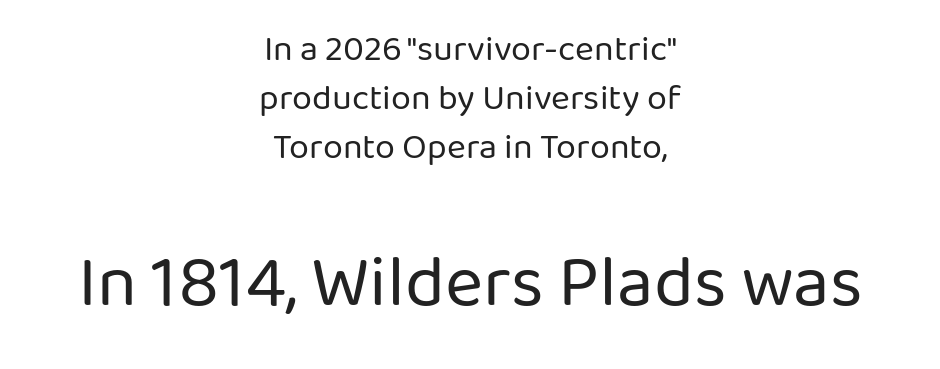
In terms of letterform style, serifs are entirely absent. Is this a fixed-width face? No — the glyphs have proportional, varying widths. Short and long lines alike share a common midpoint. If you measured baseline to baseline, you'd find a middling distance.
